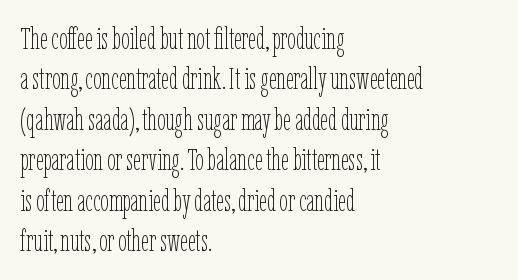
Q: Is the text bold? A: No.
Q: Is the text italic (slanted)? A: No, it is upright.
Q: Is the text underlined? A: No.
Q: How is the paragraph aligned? A: Left-aligned.
Q: Is the spacing between letters normal or unusually wide? A: Normal.
Q: Is the spacing between lines tight, normal or loose? A: Normal.
Q: Width (condensed, normal, or wide)? A: Condensed.
Q: Stroke contrast? A: Low.
Q: x-height? A: Medium.
Q: Monospaced? A: No.
